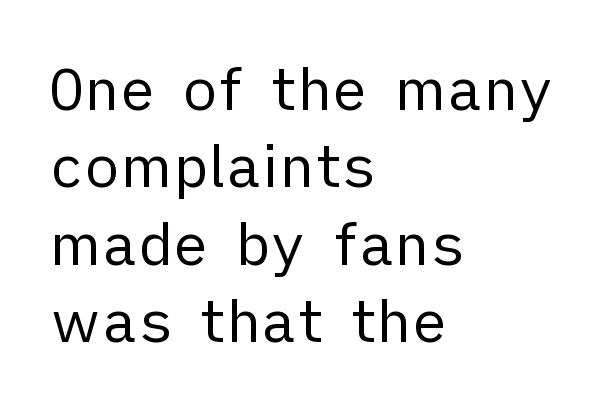
The face used here is proportionally spaced, like ordinary book or web type. Counters stay open thanks to moderate or lighter strokes. The horizontal fit of the characters is conventional and even. Examine the stroke ends and you'll find no serifs.
